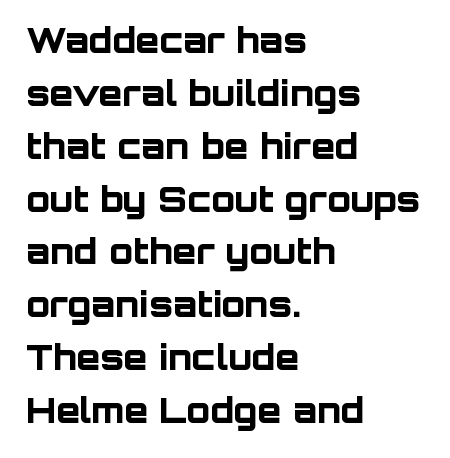
Q: Is the text bold? A: Yes.
Q: Is the text italic (slanted)? A: No, it is upright.
Q: Is the typeface a serif or a sans-serif typeface? A: Sans-serif.
Q: Is the text underlined? A: No.
Q: How is the paragraph aligned? A: Left-aligned.
Q: Is the spacing between letters normal or unusually wide? A: Normal.
Q: Is the spacing between lines tight, normal or loose? A: Normal.
Q: Width (condensed, normal, or wide)? A: Normal.
Q: Stroke contrast? A: Low.
Q: x-height? A: Large.
Q: Monospaced? A: No.
